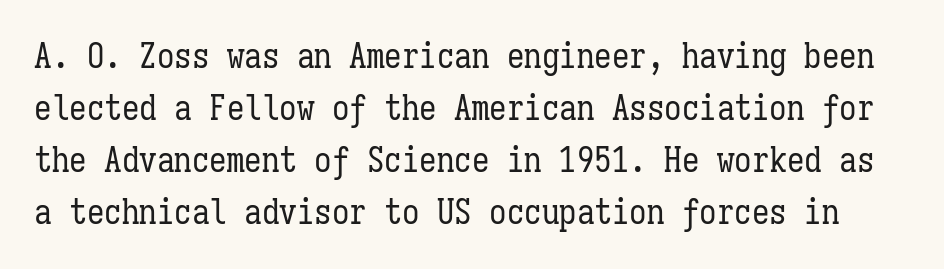
Stems and bowls with no extra thickness — not bold. You could count columns in this text — the font is strictly monospaced. A typesetter would call this leading conventional body-copy spacing. Tracking value appears to be zero — textbook default spacing. Just letters on the line, the space beneath them empty. No italicization has been applied; the sample stays upright.
